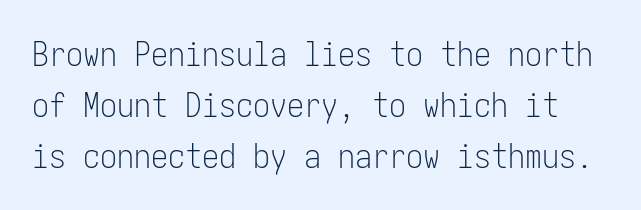
Q: Is the text bold? A: No.
Q: Is the text italic (slanted)? A: No, it is upright.
Q: Is the typeface a serif or a sans-serif typeface? A: Sans-serif.
Q: Is the text underlined? A: No.
Q: Is the spacing between letters normal or unusually wide? A: Normal.
Q: Is the spacing between lines tight, normal or loose? A: Normal.
Q: Width (condensed, normal, or wide)? A: Condensed.
Q: Stroke contrast? A: Low.
Q: x-height? A: Medium.
